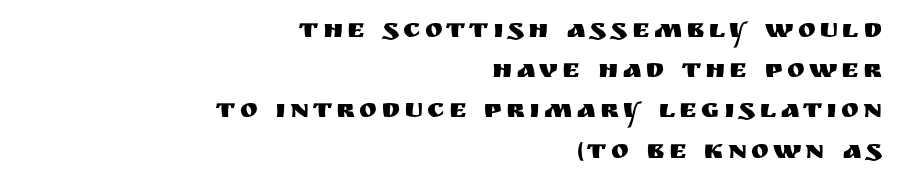
The space directly below the letters is spotless. The rows are spaced the way most documents space them. Vertical strokes here are truly vertical. Visually the block forms a straight wall on the right and a jagged coastline on the left.
